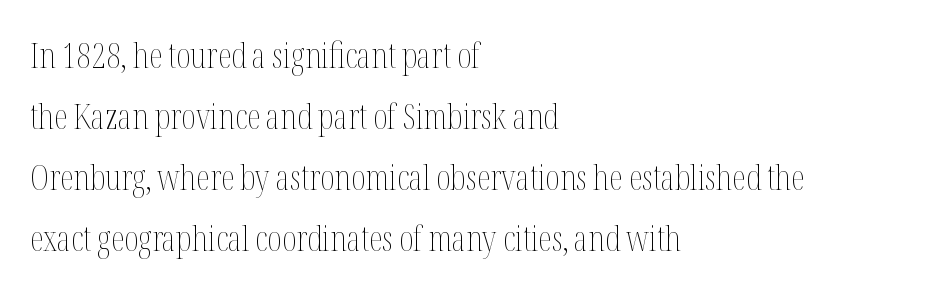
Q: Is the text bold? A: No.
Q: Is the text italic (slanted)? A: No, it is upright.
Q: Is the text underlined? A: No.
Q: How is the paragraph aligned? A: Left-aligned.
Q: Is the spacing between letters normal or unusually wide? A: Normal.
Q: Width (condensed, normal, or wide)? A: Condensed.
Q: Stroke contrast? A: Medium.
Q: x-height? A: Medium.
Q: Monospaced? A: No.
